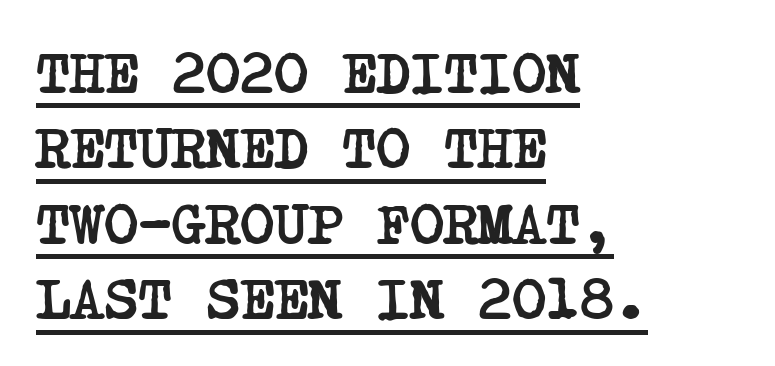
{"serif": "yes", "bold": "yes", "weight": "semibold", "width": "condensed", "stroke_contrast": "low", "x_height": "large", "underline": "yes", "align": "left", "line_spacing": "normal", "line_spacing_ratio": 1.3, "letter_spacing": "normal", "letter_spacing_em": 0.0, "glyph_px": 58}
